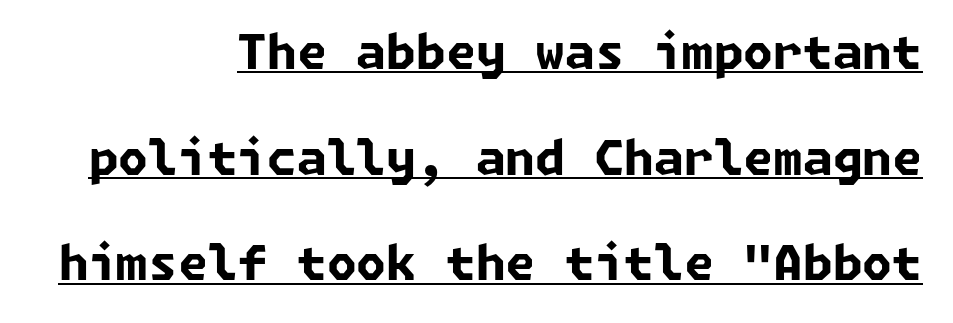
The rendering uses a bold face; every stroke is thick and dark. The rendering shows plain stroke endings on the letterforms — a sans-serif design. Does a line run under the words? Yes, clearly. The lines in this sample share a right terminus and differ only in where they begin. The lines are spread far apart with generous leading. There is no visible air inserted between adjacent glyphs.
